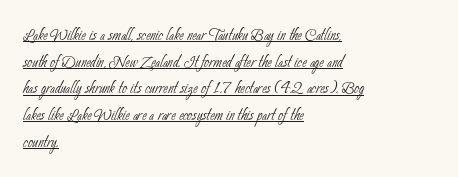
The image shows 21 px text type; set left-aligned, normal line spacing (1.27x), normal letter spacing, underlined.
